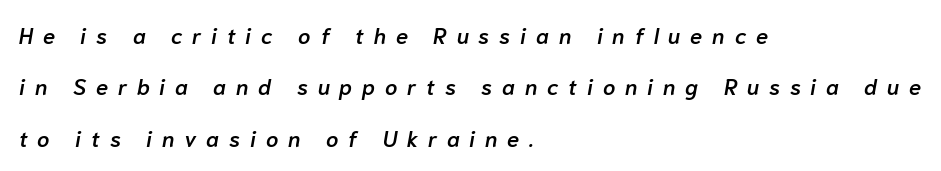
The image shows 22 px text type, italic (leaning right); set left-aligned, loose line spacing (2.34x), unusually wide letter spacing (+0.45 em), not underlined.
